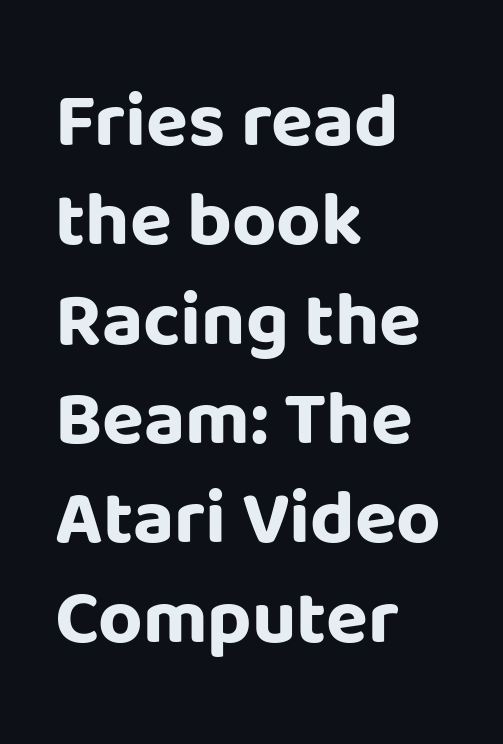
The rendering keeps characters at their native spacing. Is this a fixed-width face? No — the glyphs have proportional, varying widths. Line beginnings align vertically; line endings do not. The vertical gap from one line to the next is medium.
